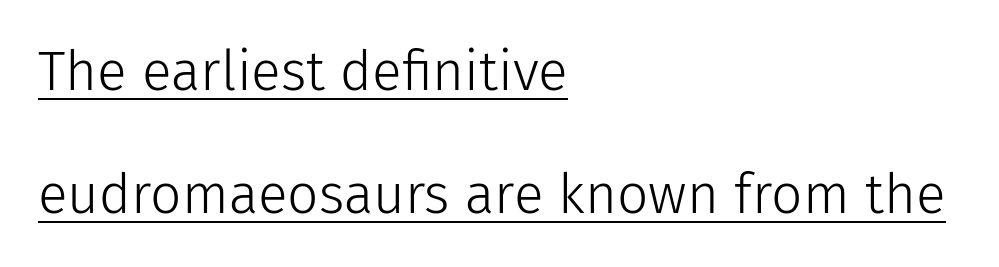
Leading: increased. This rendering leaves character spacing at its baseline value. The letters look calm and open, with moderate or lighter stems. Is this a fixed-width face? No — the glyphs have proportional, varying widths. The sample's only ornament is a line tracing under the words.
